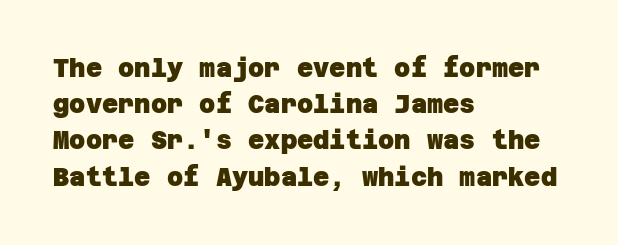
Vertically, the passage feels balanced, rows spaced as you'd expect. The line texture is even and compact thanks to regular tracking. These lines are set flush left with a ragged right edge. Quick note: underline off. Plenty of ink on the page — the face is bold.
